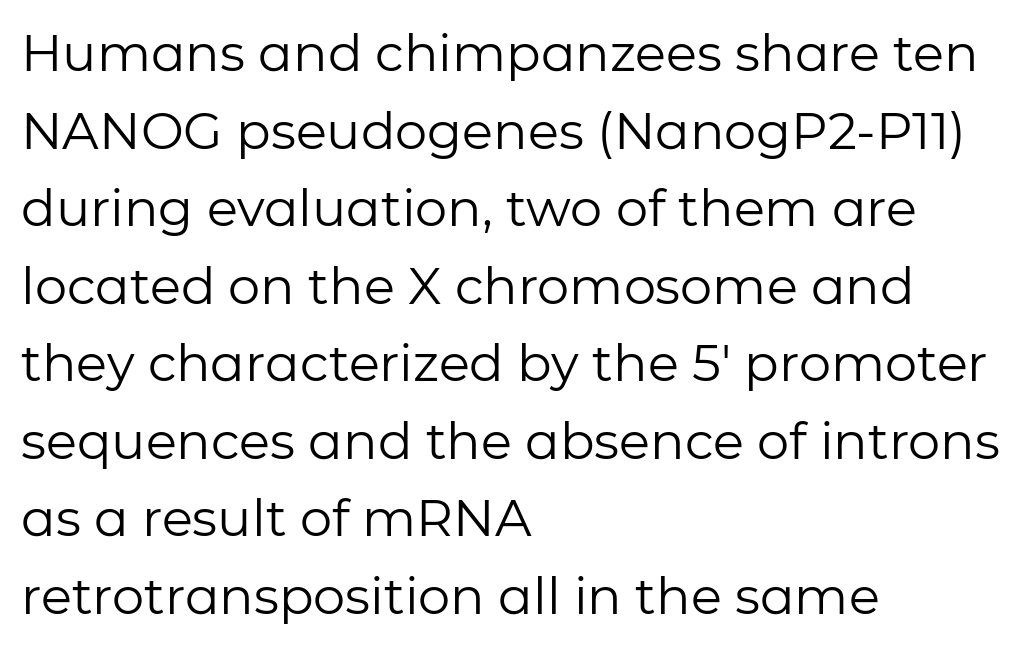
The image shows 51 px regular-weight sans-serif type, upright; set left-aligned, normal line spacing (1.52x), normal letter spacing, not underlined; low stroke contrast and a medium x-height.
